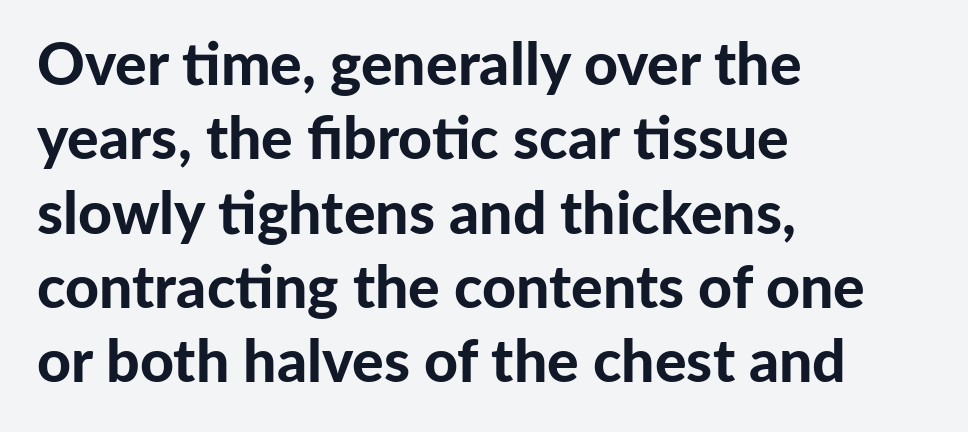
The image shows 59 px bold sans-serif type, upright; set left-aligned, normal line spacing (1.26x), normal letter spacing, not underlined; low stroke contrast and a medium x-height.
